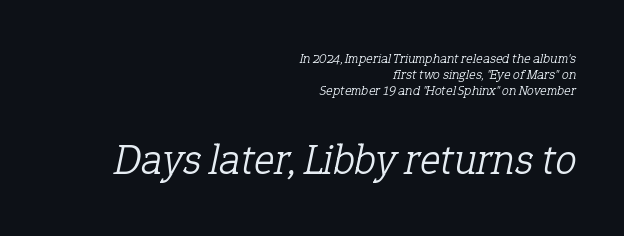
Q: Is the text bold? A: No.
Q: Is the text italic (slanted)? A: Yes, it leans right by about 12 degrees.
Q: Is the typeface a serif or a sans-serif typeface? A: Serif.
Q: Is the text underlined? A: No.
Q: How is the paragraph aligned? A: Right-aligned.
Q: Is the spacing between letters normal or unusually wide? A: Normal.
Q: Is the spacing between lines tight, normal or loose? A: Tight.
Q: Which block of text is set in a larger size, the first (top) or the second (bottom)? A: The second (bottom) one.
Q: Width (condensed, normal, or wide)? A: Normal.
Q: Stroke contrast? A: Low.
Q: x-height? A: Medium.
Q: Monospaced? A: No.
